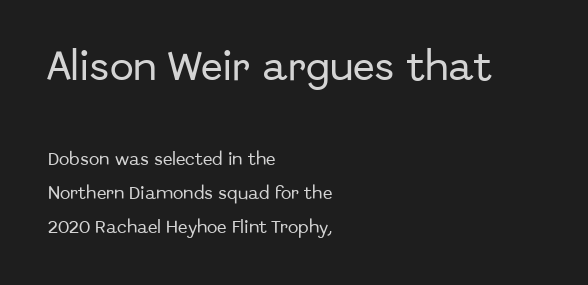
Each word holds together tightly as a unit, with standard inter-letter gaps. The block sitting higher on the canvas is the one with enlarged characters. The face used here is a sans, in the tradition of grotesques and geometrics. You could not count columns in this text — the font is proportionally spaced. Where is the straight margin? On the left.
